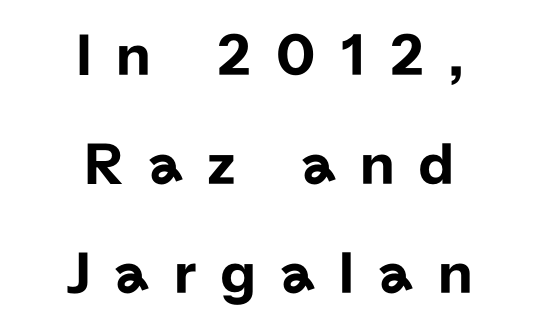
The image shows 61 px sans-serif type, upright; set centered, line spacing 1.79x, unusually wide letter spacing (+0.39 em), not underlined; low stroke contrast and a medium x-height.
